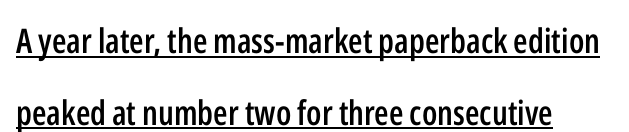
Q: Is the text bold? A: Semi-bold.
Q: Is the text italic (slanted)? A: No, it is upright.
Q: Is the typeface a serif or a sans-serif typeface? A: Sans-serif.
Q: Is the text underlined? A: Yes.
Q: How is the paragraph aligned? A: Left-aligned.
Q: Is the spacing between letters normal or unusually wide? A: Normal.
Q: Is the spacing between lines tight, normal or loose? A: Loose.
Q: Width (condensed, normal, or wide)? A: Condensed.
Q: Stroke contrast? A: Low.
Q: x-height? A: Medium.
Q: Monospaced? A: No.
